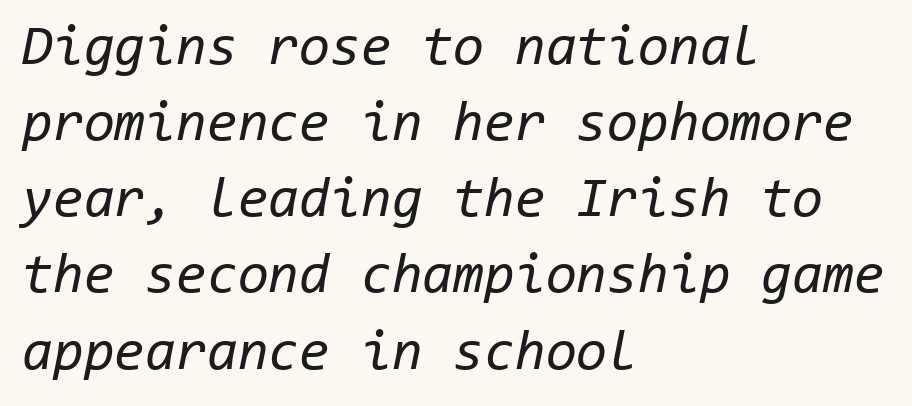
Q: Is the text bold? A: No.
Q: Is the text italic (slanted)? A: Yes, it leans right by about 11 degrees.
Q: Is the text underlined? A: No.
Q: How is the paragraph aligned? A: Left-aligned.
Q: Is the spacing between letters normal or unusually wide? A: Normal.
Q: Is the spacing between lines tight, normal or loose? A: Normal.
Q: Width (condensed, normal, or wide)? A: Normal.
Q: Stroke contrast? A: Low.
Q: x-height? A: Medium.
Q: Monospaced? A: Yes.
